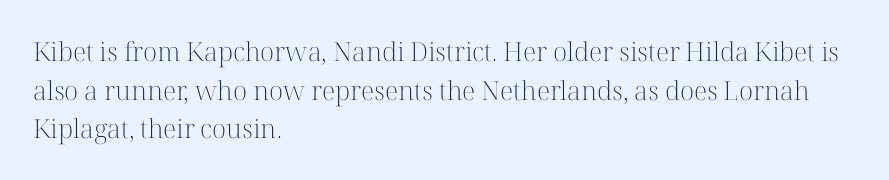
Posture: vertical. The weight tops out at a normal text grade. Words appear dense and cohesive because spacing is normal. If you drew a ruler down the left edge, every line would touch it. Line spacing here is normal. Underline: absent.
